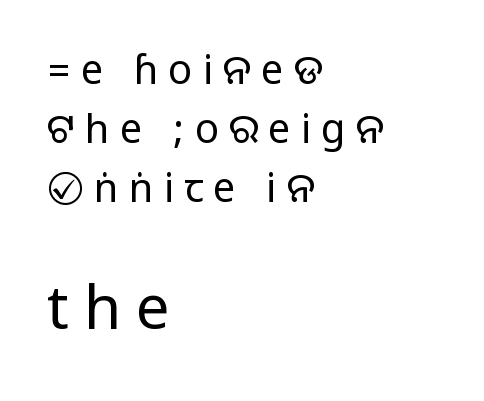
{"serif": "no", "italic": "no", "width": "normal", "stroke_contrast": "medium", "monospaced": "no", "underline": "no", "align": "left", "line_spacing": "normal", "line_spacing_ratio": 1.48, "letter_spacing": "wide", "letter_spacing_em": 0.25, "larger_block": "second", "size_ratio": 1.5, "glyph_px": 60}
